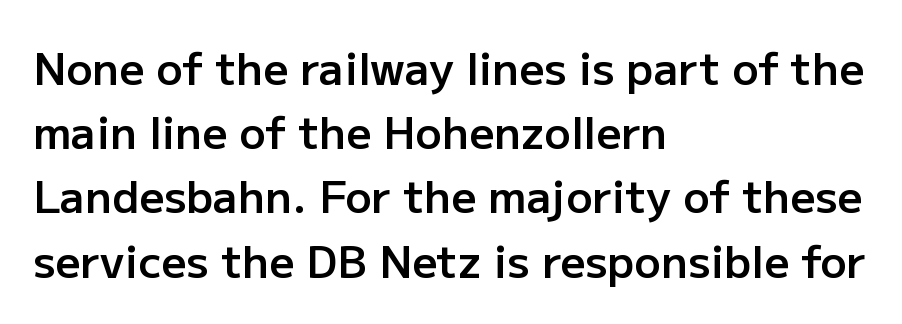
Here the designer chose a conventional face with non-uniform glyph widths. A typesetter would mark this as roman, not italic. The words here are not underlined. Weight check: semibold — heavier than regular, not quite bold. Words appear dense and cohesive because spacing is normal. Compared with typical paragraphs, the rows here are spaced about the same.
